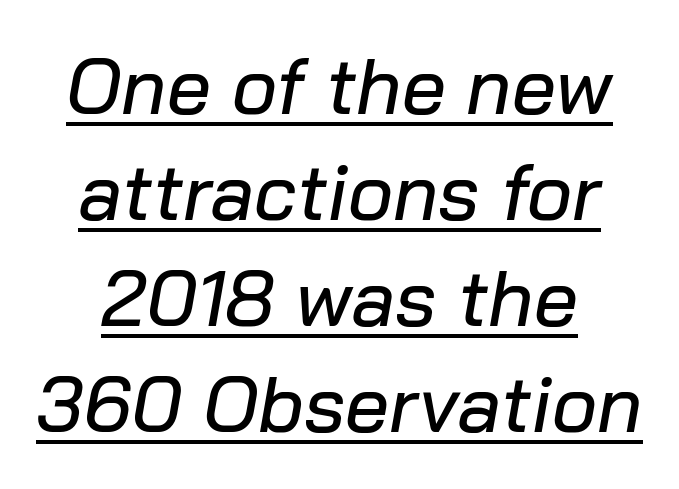
The image shows 78 px text type, italic (leaning right); set normal line spacing (1.36x), normal letter spacing, underlined; low stroke contrast and a medium x-height.
